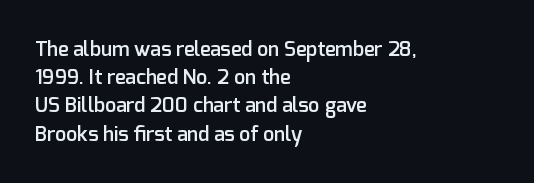
Q: Is the text bold? A: Semi-bold.
Q: Is the text italic (slanted)? A: No, it is upright.
Q: Is the text underlined? A: No.
Q: How is the paragraph aligned? A: Left-aligned.
Q: Is the spacing between letters normal or unusually wide? A: Normal.
Q: Is the spacing between lines tight, normal or loose? A: Normal.
